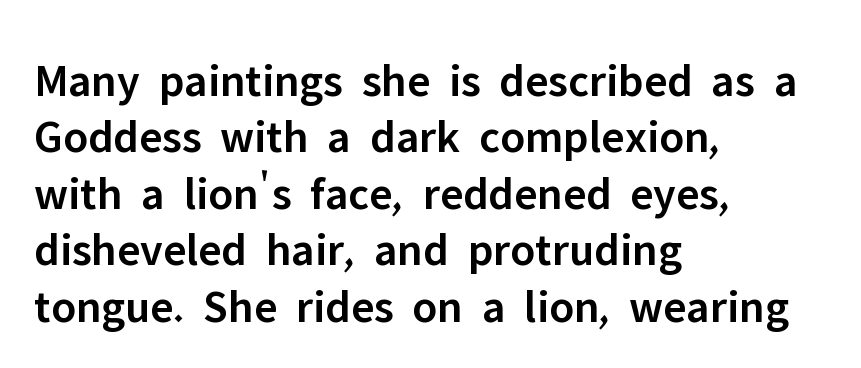
Q: Is the text bold? A: Semi-bold.
Q: Is the text italic (slanted)? A: No, it is upright.
Q: Is the typeface a serif or a sans-serif typeface? A: Sans-serif.
Q: Is the text underlined? A: No.
Q: How is the paragraph aligned? A: Left-aligned.
Q: Is the spacing between letters normal or unusually wide? A: Normal.
Q: Width (condensed, normal, or wide)? A: Normal.
Q: Stroke contrast? A: Low.
Q: x-height? A: Medium.
Q: Monospaced? A: No.
